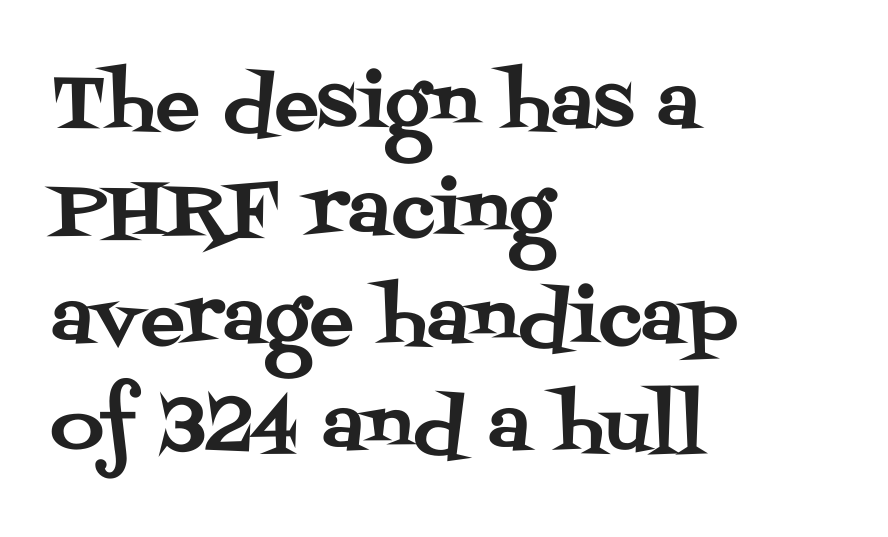
The image shows 74 px serif type, upright; set left-aligned, normal line spacing (1.45x), normal letter spacing, not underlined; medium stroke contrast and a large x-height.
